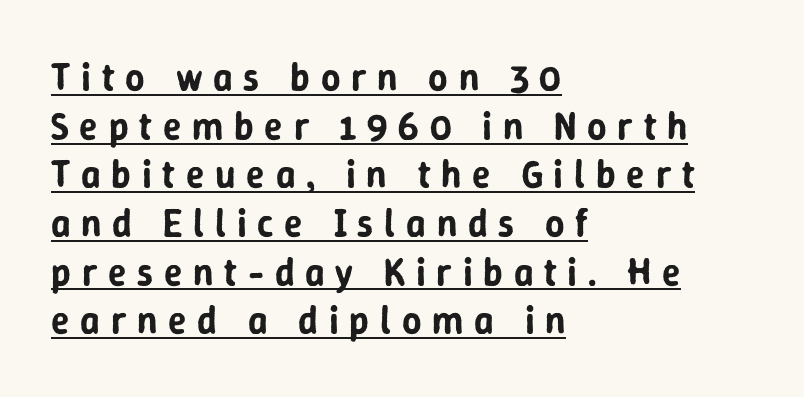
The image shows 38 px sans-serif type, upright; set left-aligned, normal line spacing (1.28x), unusually wide letter spacing (+0.28 em), underlined; low stroke contrast and a medium x-height.
